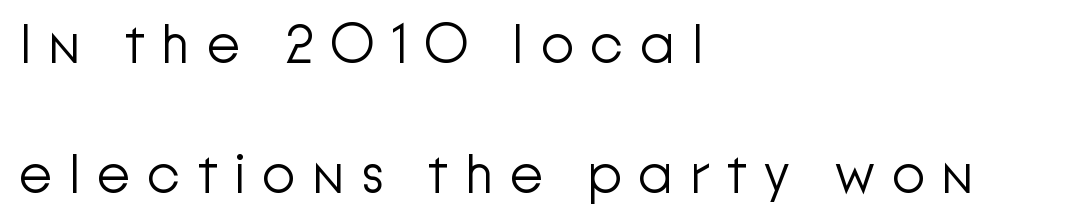
{"serif": "no", "italic": "no", "bold": "no", "weight": "light", "width": "normal", "stroke_contrast": "low", "x_height": "medium", "monospaced": "no", "underline": "no", "align": "left", "line_spacing": "loose", "line_spacing_ratio": 2.36, "letter_spacing": "wide", "letter_spacing_em": 0.29, "glyph_px": 55}
